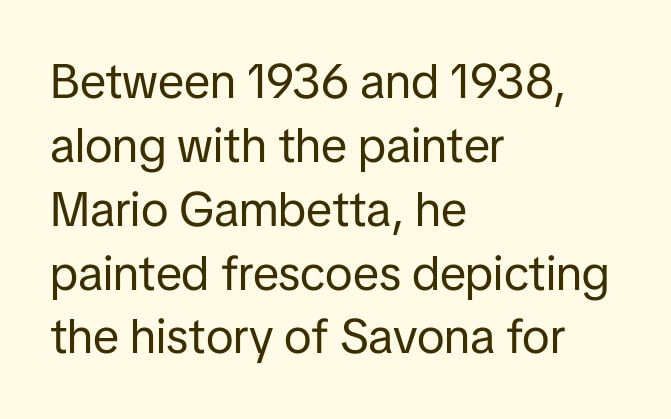
Q: Is the text bold? A: No.
Q: Is the text italic (slanted)? A: No, it is upright.
Q: Is the typeface a serif or a sans-serif typeface? A: Sans-serif.
Q: Is the text underlined? A: No.
Q: How is the paragraph aligned? A: Left-aligned.
Q: Is the spacing between letters normal or unusually wide? A: Normal.
Q: Is the spacing between lines tight, normal or loose? A: Normal.
Q: Width (condensed, normal, or wide)? A: Normal.
Q: Stroke contrast? A: Low.
Q: x-height? A: Medium.
Q: Monospaced? A: No.
